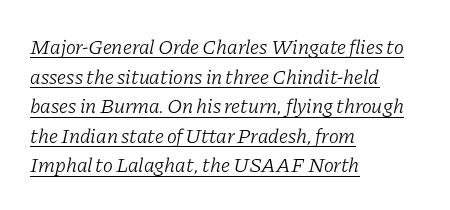
Compared with a centered layout, this one pins lines to the left instead. Stems here are at most as thick as an everyday book face. Leading: standard. Underline: present.
